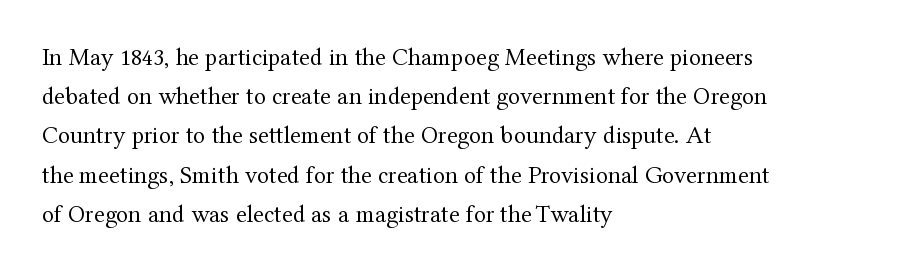
Q: Is the text bold? A: No.
Q: Is the text italic (slanted)? A: No, it is upright.
Q: Is the text underlined? A: No.
Q: How is the paragraph aligned? A: Left-aligned.
Q: Is the spacing between letters normal or unusually wide? A: Normal.
Q: Is the spacing between lines tight, normal or loose? A: Normal.
